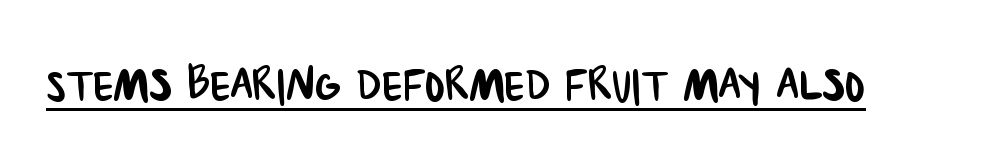
{"serif": "no", "width": "condensed", "stroke_contrast": "low", "x_height": "large", "monospaced": "no", "underline": "yes", "letter_spacing": "normal", "letter_spacing_em": 0.0, "glyph_px": 59}
